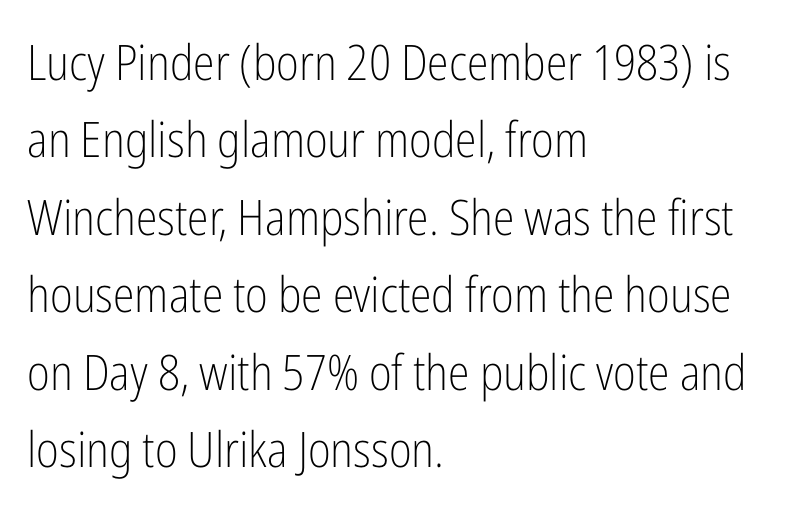
{"serif": "no", "italic": "no", "bold": "no", "weight": "light", "width": "condensed", "stroke_contrast": "low", "x_height": "medium", "monospaced": "no", "underline": "no", "align": "left", "line_spacing": "normal", "line_spacing_ratio": 1.58, "letter_spacing": "normal", "letter_spacing_em": 0.0, "glyph_px": 49}
